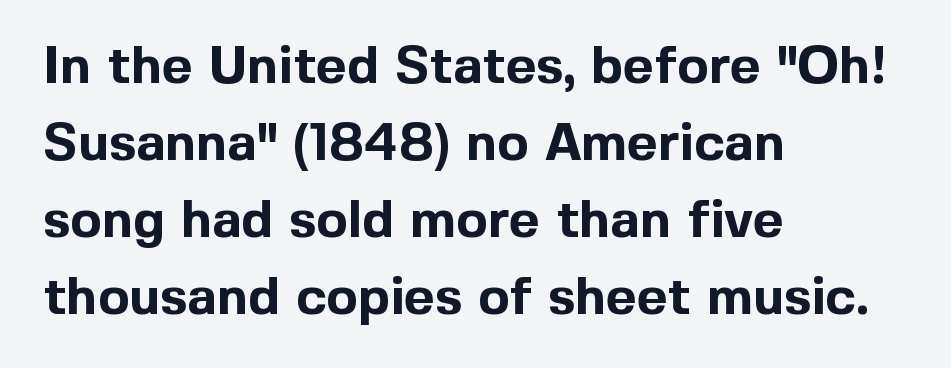
Typographic density is high because the face is bold. There is no visible air inserted between adjacent glyphs. Character widths vary here, with narrow letters taking less room than wide ones. Do the letters lean? They stand straight. The space between consecutive lines is moderate. The rendering shows plain stroke endings on the letterforms — a sans-serif design.
